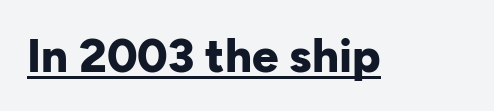
This is sans-serif lettering, the kind often seen on screens and signage. The letters stand straight up with perfectly vertical stems. Strong, thick strokes mark this as bold type. Looks like someone drew a line under every word here. Character widths vary here, with narrow letters taking less room than wide ones. Observe the ordinary spacing: letters are neighbours, not strangers.
